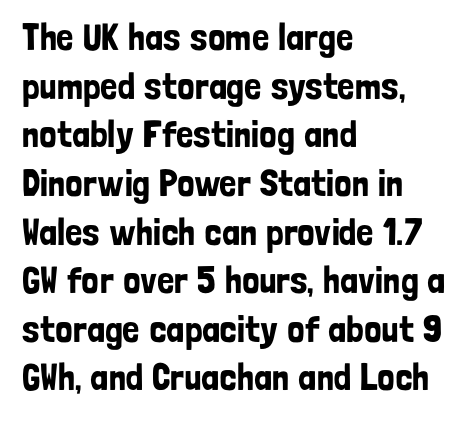
Q: Is the text italic (slanted)? A: No, it is upright.
Q: Is the typeface a serif or a sans-serif typeface? A: Sans-serif.
Q: Is the text underlined? A: No.
Q: How is the paragraph aligned? A: Left-aligned.
Q: Is the spacing between letters normal or unusually wide? A: Normal.
Q: Is the spacing between lines tight, normal or loose? A: Normal.
Q: Width (condensed, normal, or wide)? A: Condensed.
Q: Stroke contrast? A: Low.
Q: x-height? A: Medium.
Q: Monospaced? A: No.
